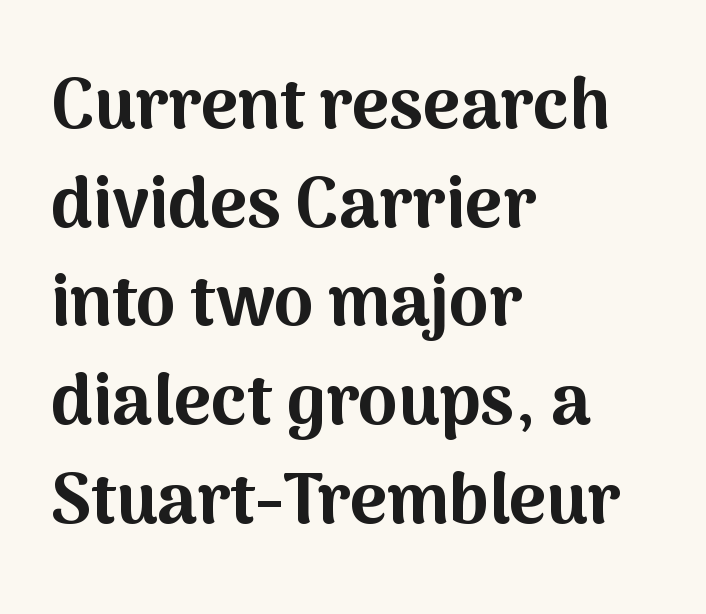
Vertical spacing — default. Are there feet on the stems? There aren't — it's a sans. In CSS terms this would be text-align: left. Varying glyph widths throughout — classic text-font behaviour.
